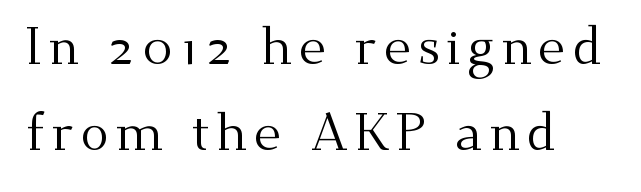
The image shows 53 px regular-weight serif type, upright; set left-aligned, normal line spacing (1.62x), not underlined; medium stroke contrast and a small x-height.
